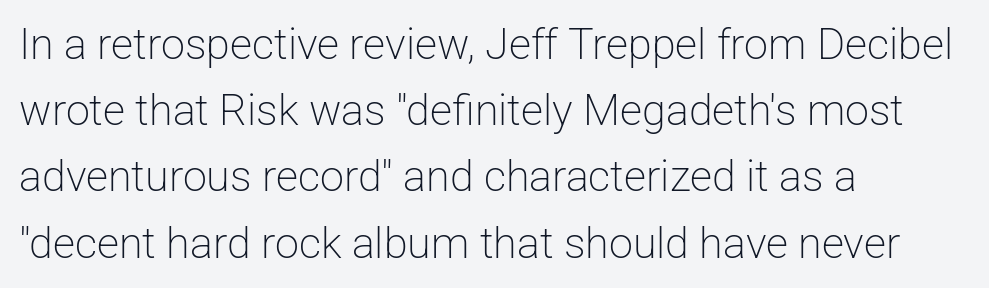
Nope, no serifs anywhere on these letters. The face used here is proportionally spaced, like ordinary book or web type. The block of text has a typical density, with ordinary space between rows. Weight: regular or lighter.
